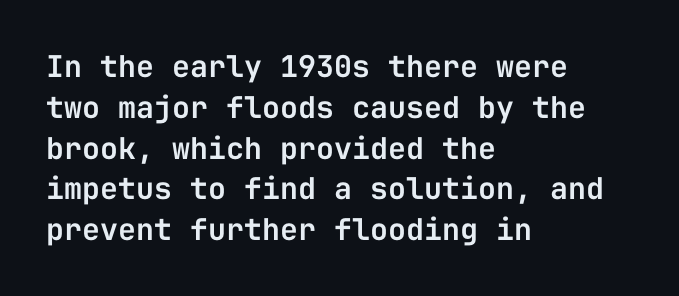
The image shows 30 px sans-serif type, upright, monospaced; set left-aligned, normal line spacing (1.36x), normal letter spacing, not underlined; low stroke contrast and a medium x-height.
